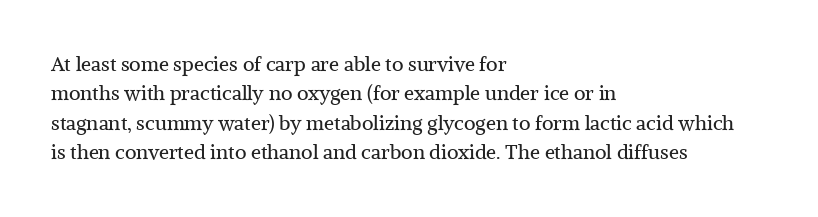
Q: Is the text bold? A: No.
Q: Is the text italic (slanted)? A: No, it is upright.
Q: Is the text underlined? A: No.
Q: How is the paragraph aligned? A: Left-aligned.
Q: Is the spacing between letters normal or unusually wide? A: Normal.
Q: Is the spacing between lines tight, normal or loose? A: Normal.
